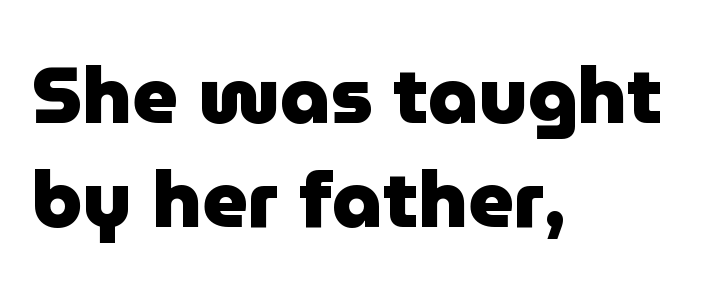
Q: Is the text bold? A: Yes.
Q: Is the text italic (slanted)? A: No, it is upright.
Q: Is the typeface a serif or a sans-serif typeface? A: Sans-serif.
Q: Is the text underlined? A: No.
Q: How is the paragraph aligned? A: Left-aligned.
Q: Is the spacing between letters normal or unusually wide? A: Normal.
Q: Is the spacing between lines tight, normal or loose? A: Normal.
Q: Width (condensed, normal, or wide)? A: Normal.
Q: Stroke contrast? A: Low.
Q: x-height? A: Medium.
Q: Monospaced? A: No.
